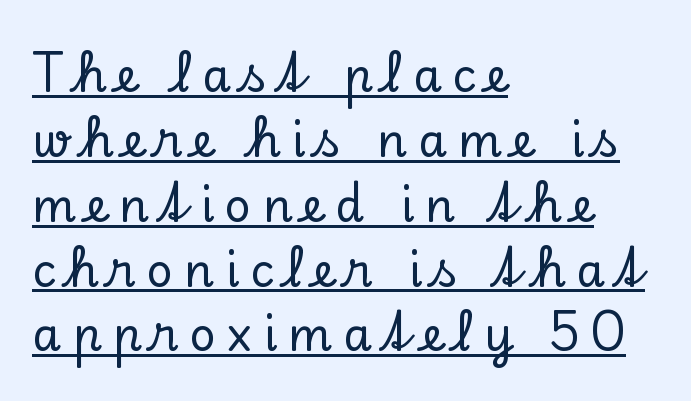
Q: Is the text italic (slanted)? A: No, it is upright.
Q: Is the text underlined? A: Yes.
Q: How is the paragraph aligned? A: Left-aligned.
Q: Is the spacing between letters normal or unusually wide? A: Unusually wide.
Q: Is the spacing between lines tight, normal or loose? A: Normal.
Q: Width (condensed, normal, or wide)? A: Normal.
Q: Stroke contrast? A: Low.
Q: x-height? A: Small.
Q: Monospaced? A: No.
